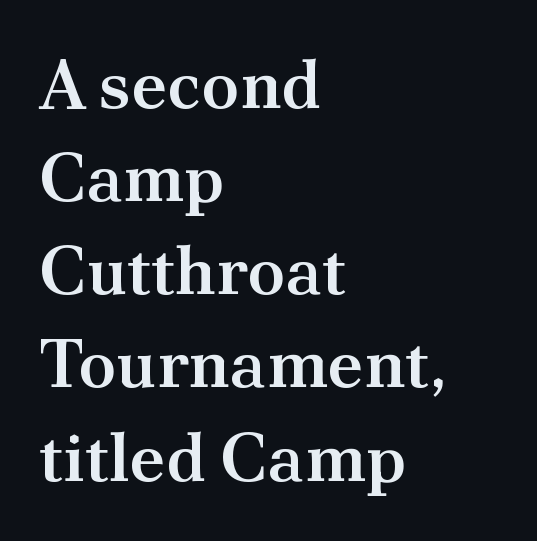
{"serif": "yes", "italic": "no", "bold": "semi", "weight": "semibold", "width": "normal", "stroke_contrast": "medium", "x_height": "small", "monospaced": "no", "underline": "no", "align": "left", "line_spacing": "normal", "line_spacing_ratio": 1.35, "letter_spacing": "normal", "letter_spacing_em": 0.0, "glyph_px": 69}
